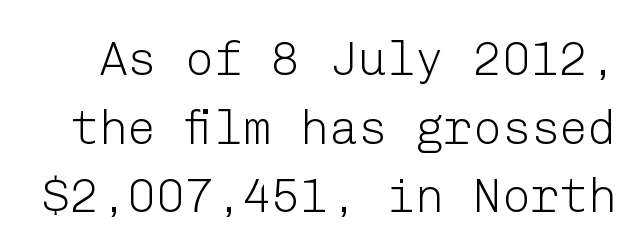
The image shows 48 px light sans-serif type, upright; set normal line spacing (1.43x), normal letter spacing, not underlined; low stroke contrast and a medium x-height.
